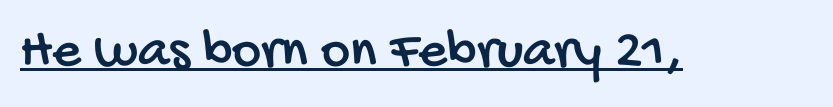
The image shows 56 px condensed sans-serif type; set normal letter spacing, underlined; low stroke contrast and a large x-height.
